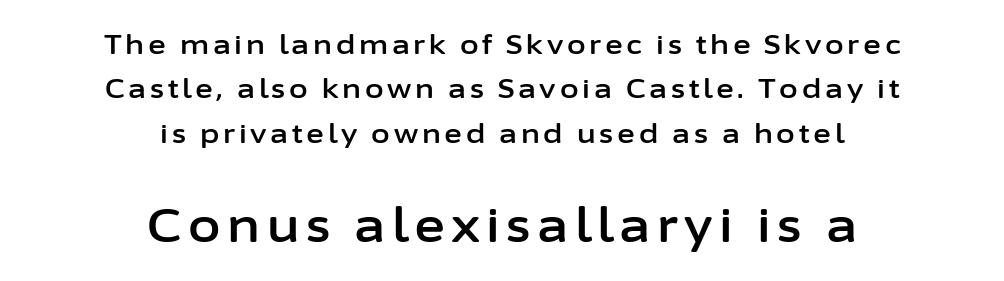
The image shows 47 px sans-serif type, upright; set centered, normal line spacing (1.64x), not underlined; the second (bottom) block is 1.74x larger; low stroke contrast and a medium x-height.
